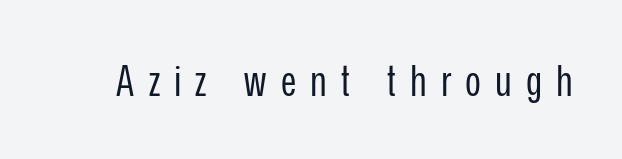
{"serif": "no", "italic": "no", "bold": "no", "weight": "regular", "width": "condensed", "stroke_contrast": "low", "x_height": "medium", "monospaced": "no", "underline": "no", "letter_spacing": "wide", "letter_spacing_em": 0.33, "glyph_px": 43}
